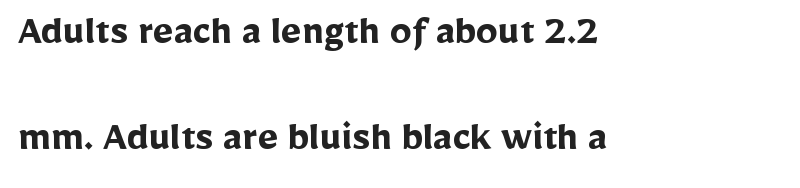
Q: Is the text bold? A: Yes.
Q: Is the text italic (slanted)? A: No, it is upright.
Q: Is the typeface a serif or a sans-serif typeface? A: Sans-serif.
Q: Is the text underlined? A: No.
Q: How is the paragraph aligned? A: Left-aligned.
Q: Is the spacing between letters normal or unusually wide? A: Normal.
Q: Is the spacing between lines tight, normal or loose? A: Loose.
Q: Width (condensed, normal, or wide)? A: Normal.
Q: Stroke contrast? A: Low.
Q: x-height? A: Medium.
Q: Monospaced? A: No.
